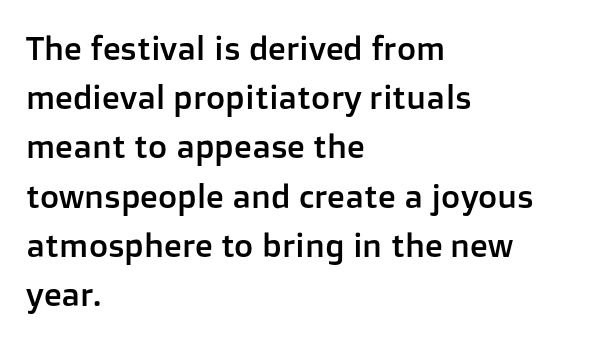
The passage shown has conventional tracking throughout. Varying glyph widths throughout — classic text-font behaviour. Posture: vertical. Vertical spacing — default. Nothing sits at the stroke ends, so this counts as sans-serif. This rendering features lettering with no underline.
